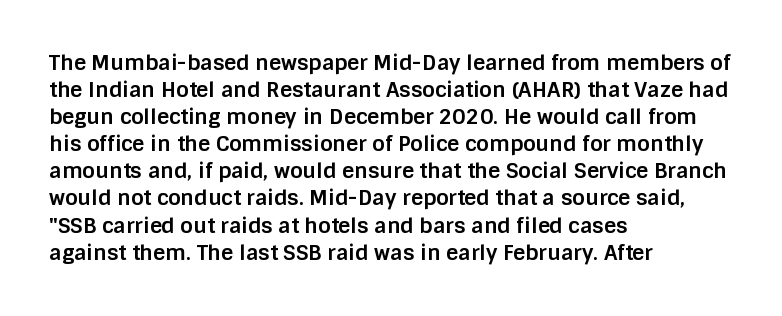
The space directly below the letters is spotless. In terms of leading, this rendering sits right in the middle. Notice how the stems are strictly vertical — no italics here. Honestly, the letter spacing is just normal — you wouldn't notice it. Typesetter's note: full bold, strokes at maximum text heaviness.
